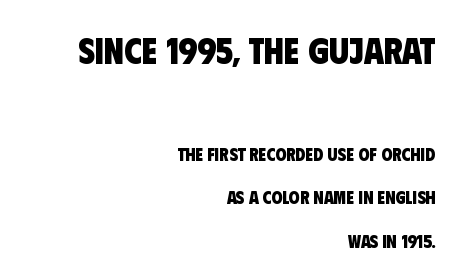
The face used here is a sans, in the tradition of grotesques and geometrics. Think of a printed novel: that variable character pitch is what you see here. Stroke thickness is high; the sample reads as a true bold. The block sitting higher on the canvas is the one with enlarged characters. Vertical spacing — loose. The space directly below the letters is spotless.
